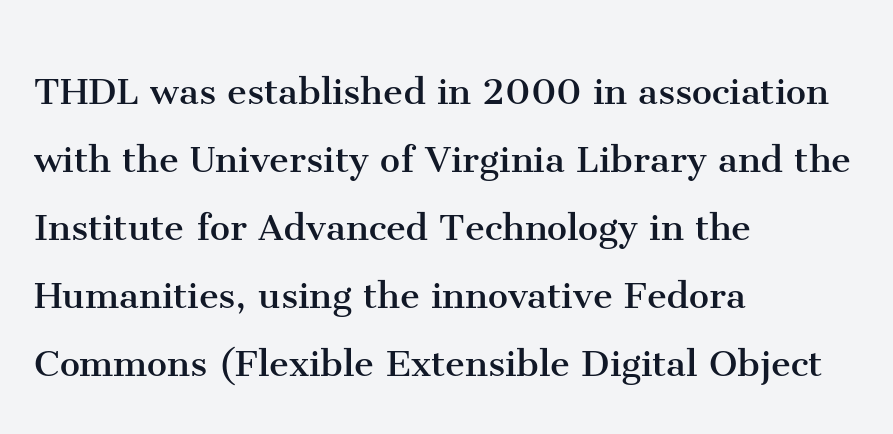
Q: Is the text bold? A: No.
Q: Is the text italic (slanted)? A: No, it is upright.
Q: Is the typeface a serif or a sans-serif typeface? A: Serif.
Q: Is the text underlined? A: No.
Q: How is the paragraph aligned? A: Left-aligned.
Q: Is the spacing between letters normal or unusually wide? A: Normal.
Q: Is the spacing between lines tight, normal or loose? A: Normal.
Q: Width (condensed, normal, or wide)? A: Normal.
Q: Stroke contrast? A: Medium.
Q: x-height? A: Medium.
Q: Monospaced? A: No.
